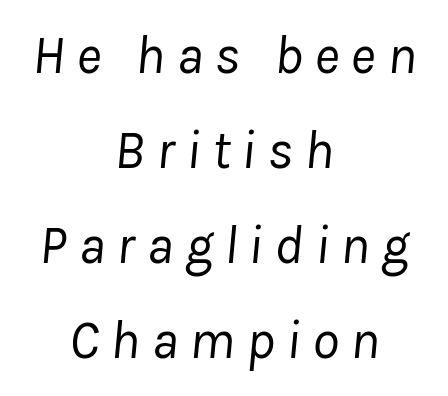
The whole block is typeset with a tilt. Has an underline been added? It has not. The passage shown is typed in a proportional face where columns would drift. No extra ink here — the face is not bold.
